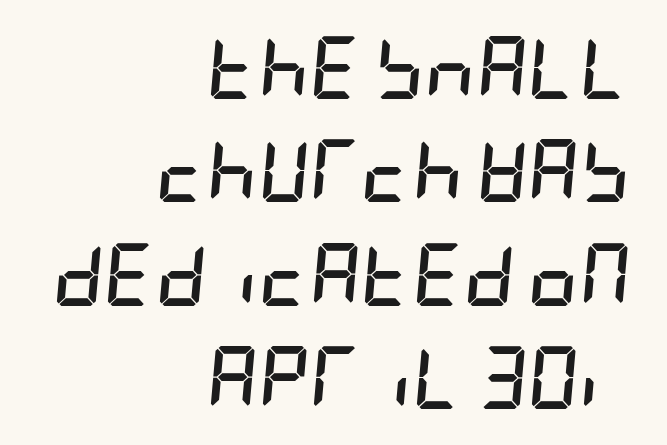
As a designer I'd log this as weight 700, bold. Style check: oblique. The specimen omits any rule beneath the text block's lines. The setting favours the right margin, as signatures and pull-quotes sometimes do.
